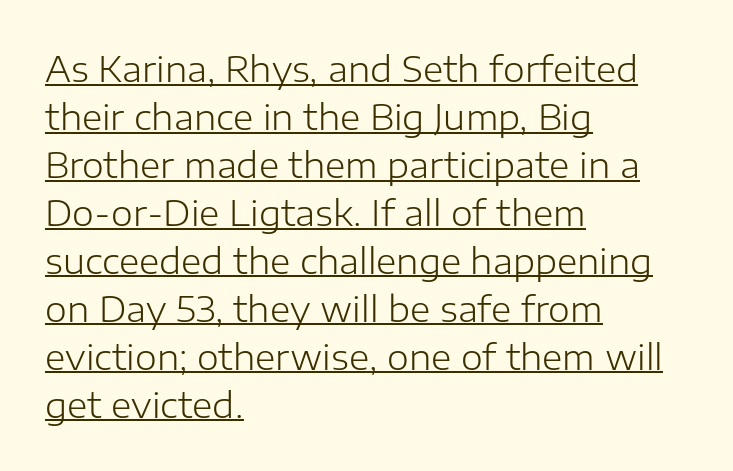
{"serif": "no", "italic": "no", "bold": "no", "weight": "light", "width": "normal", "stroke_contrast": "low", "x_height": "medium", "monospaced": "no", "underline": "yes", "align": "left", "line_spacing": "normal", "line_spacing_ratio": 1.37, "letter_spacing": "normal", "letter_spacing_em": 0.0, "glyph_px": 35}
